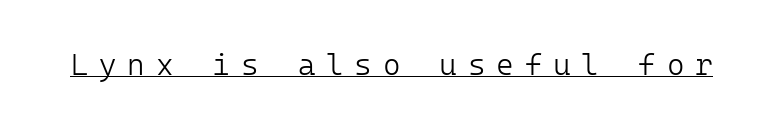
A typesetter would call this monospace, since all characters share one set width. Underlining? Definitely there. Heft: none added — not bold. A typesetter would mark this as roman, not italic.
